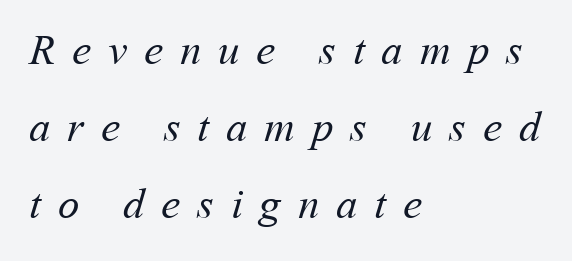
{"bold": "no", "weight": "regular", "width": "normal", "stroke_contrast": "medium", "x_height": "medium", "monospaced": "no", "underline": "no", "align": "left", "line_spacing_ratio": 1.79, "letter_spacing": "wide", "letter_spacing_em": 0.39, "glyph_px": 43}
